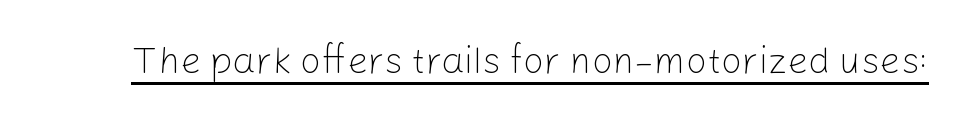
Q: Is the text bold? A: No.
Q: Is the text italic (slanted)? A: No, it is upright.
Q: Is the typeface a serif or a sans-serif typeface? A: Sans-serif.
Q: Is the text underlined? A: Yes.
Q: Is the spacing between letters normal or unusually wide? A: Normal.
Q: Width (condensed, normal, or wide)? A: Normal.
Q: Stroke contrast? A: Low.
Q: x-height? A: Medium.
Q: Monospaced? A: No.
